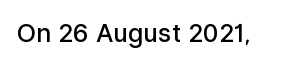
Q: Is the text bold? A: Semi-bold.
Q: Is the text italic (slanted)? A: No, it is upright.
Q: Is the text underlined? A: No.
Q: Is the spacing between letters normal or unusually wide? A: Normal.
